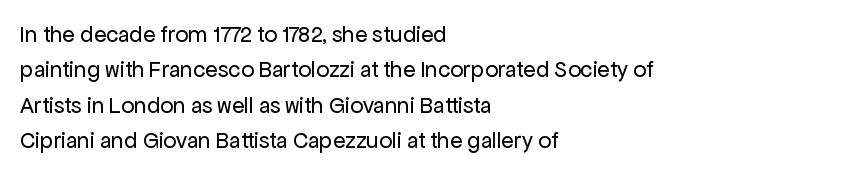
The image shows 23 px text type, upright; set left-aligned, normal line spacing (1.54x), normal letter spacing, not underlined.
